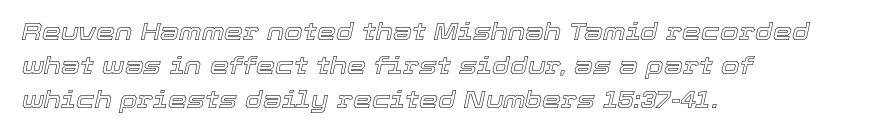
The font's italic variant was chosen for this text. The passage shown stacks its lines at a standard gap. The paragraph has a hard left edge and a soft right edge. How are the letters spaced? Ordinarily, with no added tracking. The glyphs are unaccompanied by any horizontal stroke below them.
